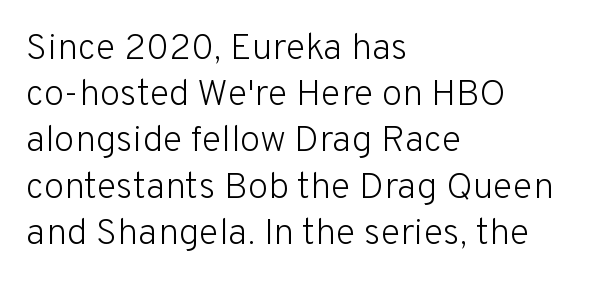
Nope, no serifs anywhere on these letters. Line spacing here is normal. The zone under the glyphs is completely vacant. Is the type heavy? It reads as light-to-regular instead. The lines in this sample share a left origin and differ only in where they stop.
